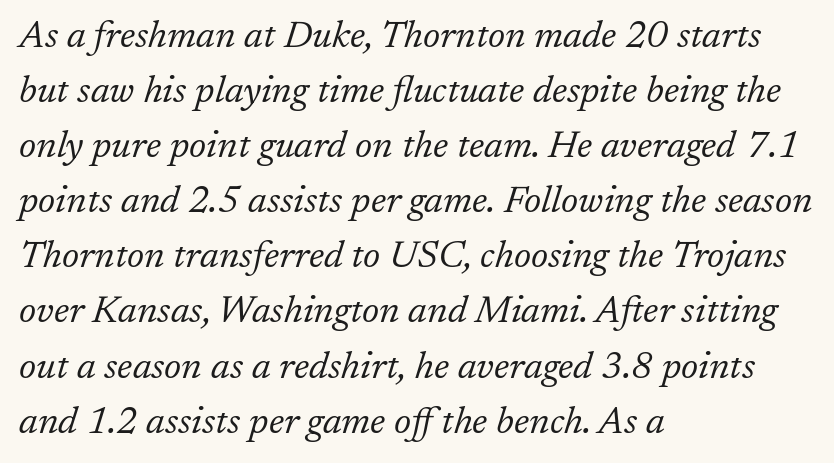
The image shows 38 px light serif type, italic (leaning right); set left-aligned, normal line spacing (1.45x), normal letter spacing, not underlined; low stroke contrast and a medium x-height.
